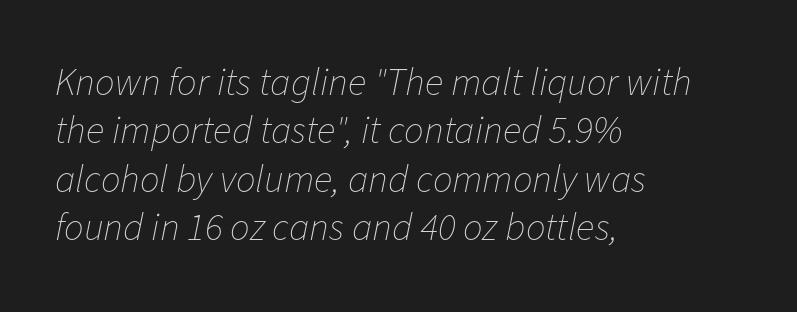
The image shows 39 px thin type, italic (leaning right); set left-aligned, line spacing 1.24x, normal letter spacing, not underlined; low stroke contrast and a medium x-height.
